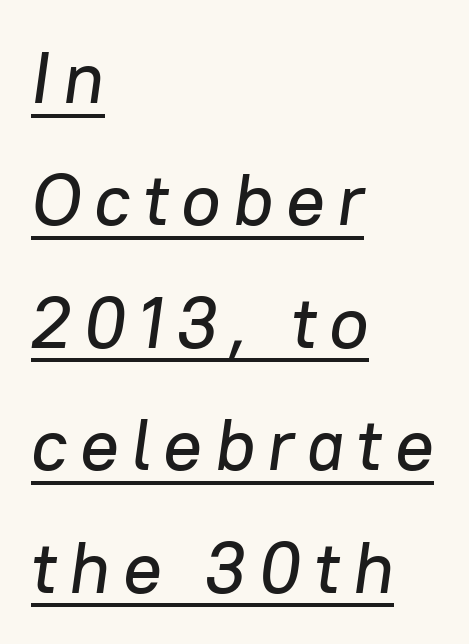
The image shows 72 px text type, italic (leaning right); set left-aligned, normal line spacing (1.7x), underlined; low stroke contrast and a medium x-height.
